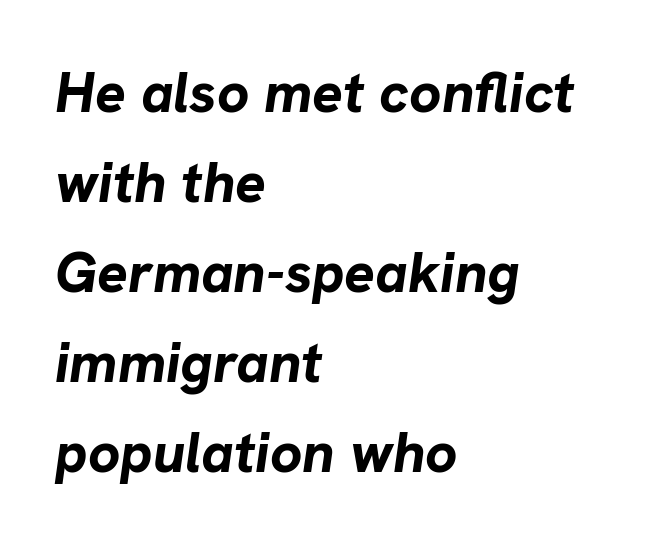
Q: Is the text bold? A: Yes.
Q: Is the text italic (slanted)? A: Yes, it leans right by about 8 degrees.
Q: Is the text underlined? A: No.
Q: How is the paragraph aligned? A: Left-aligned.
Q: Is the spacing between letters normal or unusually wide? A: Normal.
Q: Is the spacing between lines tight, normal or loose? A: Normal.
Q: Width (condensed, normal, or wide)? A: Normal.
Q: Stroke contrast? A: Low.
Q: x-height? A: Medium.
Q: Monospaced? A: No.
